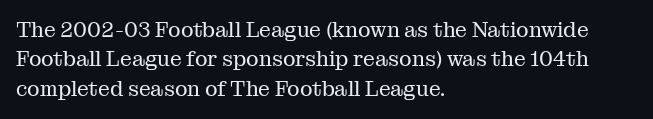
{"italic": "no", "bold": "no", "underline": "no", "align": "left", "line_spacing": "normal", "line_spacing_ratio": 1.4, "letter_spacing": "normal", "letter_spacing_em": 0.0, "glyph_px": 21}
